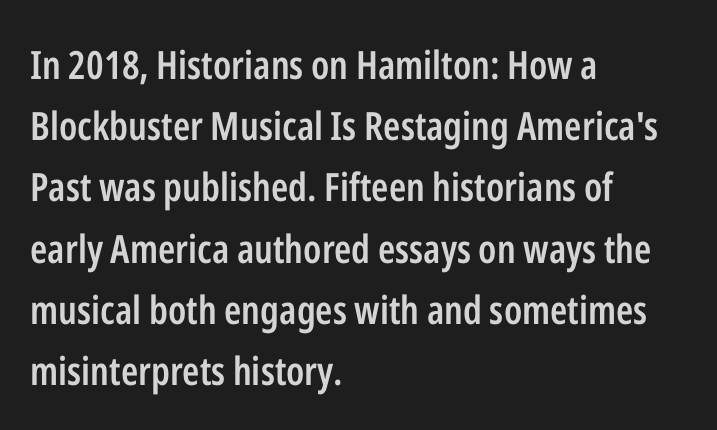
Q: Is the text bold? A: Semi-bold.
Q: Is the text italic (slanted)? A: No, it is upright.
Q: Is the typeface a serif or a sans-serif typeface? A: Sans-serif.
Q: Is the text underlined? A: No.
Q: How is the paragraph aligned? A: Left-aligned.
Q: Is the spacing between letters normal or unusually wide? A: Normal.
Q: Is the spacing between lines tight, normal or loose? A: Normal.
Q: Width (condensed, normal, or wide)? A: Condensed.
Q: Stroke contrast? A: Low.
Q: x-height? A: Medium.
Q: Monospaced? A: No.
